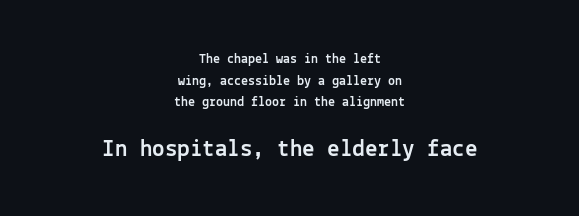
{"italic": "no", "underline": "no", "align": "center", "line_spacing": "normal", "line_spacing_ratio": 1.55, "letter_spacing": "normal", "letter_spacing_em": 0.0, "larger_block": "second", "size_ratio": 1.79, "glyph_px": 25}
